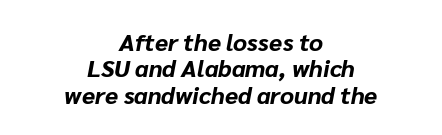
The image shows 24 px bold type, italic (leaning right); set centered, tight line spacing (1.1x), normal letter spacing, not underlined.
